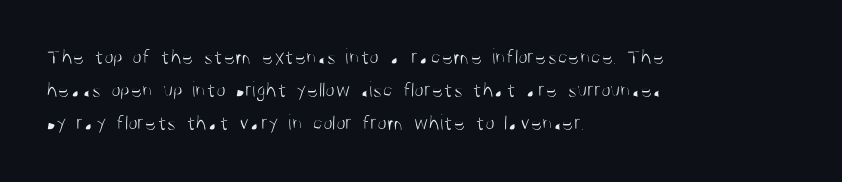
The image shows 22 px text type, upright; set left-aligned, normal line spacing (1.51x), normal letter spacing, not underlined.
